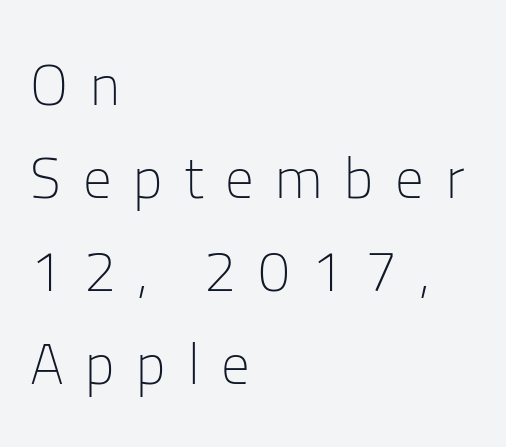
Leading matches the norm, producing a regular column. Where is the straight margin? On the left. The letters carry no serifs — their stems end cleanly without finishing strokes. Is the stroke heavy? The answer is a plain regular-or-lighter. The face used here is proportionally spaced, like ordinary book or web type. Characters follow at a spacing far wider than the type designer built in.
